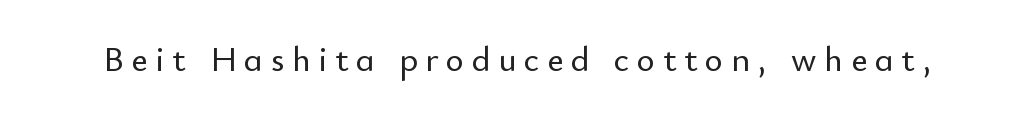
Nope, not italic — everything's standing straight. Each letter keeps its own natural width here, so spacing adapts to shape. Between one letter and the next there's a generous, obvious gap. Typographically, this falls in the sans-serif category.
